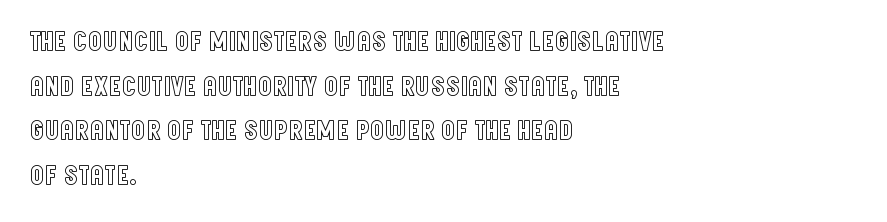
Q: Is the text italic (slanted)? A: No, it is upright.
Q: Is the text underlined? A: No.
Q: How is the paragraph aligned? A: Left-aligned.
Q: Is the spacing between letters normal or unusually wide? A: Normal.
Q: Is the spacing between lines tight, normal or loose? A: Normal.
Q: Width (condensed, normal, or wide)? A: Condensed.
Q: x-height? A: Large.
Q: Monospaced? A: No.
